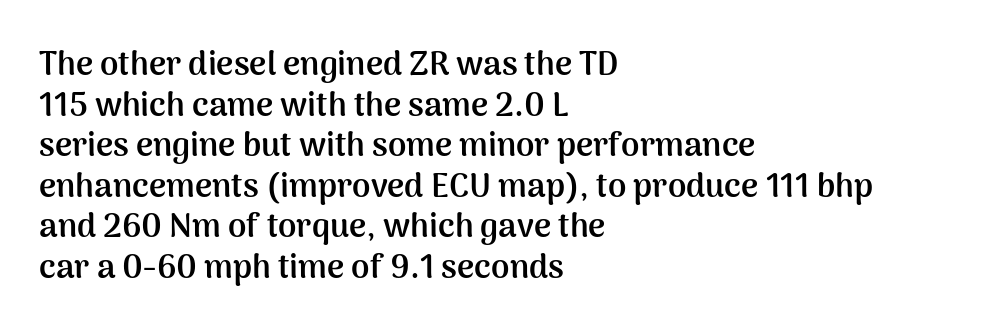
Proportional: the letters do not fall into vertical columns. Descenders are the only things crossing below the line. Serifs: no, the terminals of the letterforms are clean. This is heavy type, rendered in bold.
